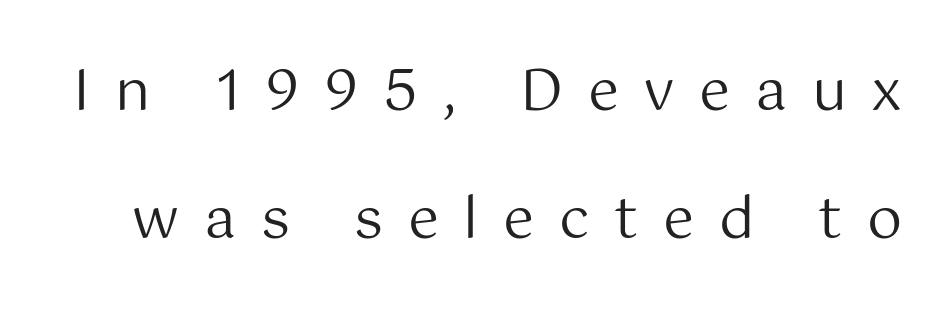
{"serif": "no", "italic": "no", "bold": "no", "weight": "regular", "width": "normal", "stroke_contrast": "medium", "x_height": "medium", "monospaced": "no", "underline": "no", "line_spacing": "loose", "line_spacing_ratio": 2.28, "letter_spacing": "wide", "letter_spacing_em": 0.44, "glyph_px": 56}
